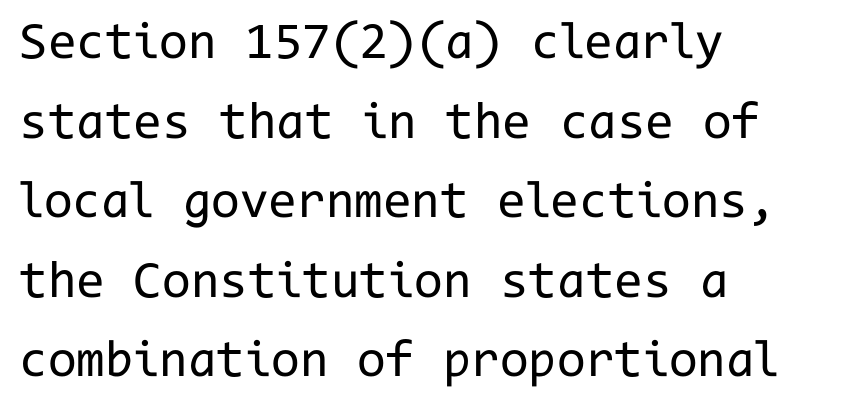
{"serif": "no", "italic": "no", "bold": "no", "weight": "regular", "width": "normal", "stroke_contrast": "low", "x_height": "medium", "monospaced": "yes", "underline": "no", "align": "left", "line_spacing": "normal", "line_spacing_ratio": 1.53, "letter_spacing": "normal", "letter_spacing_em": 0.0, "glyph_px": 52}
